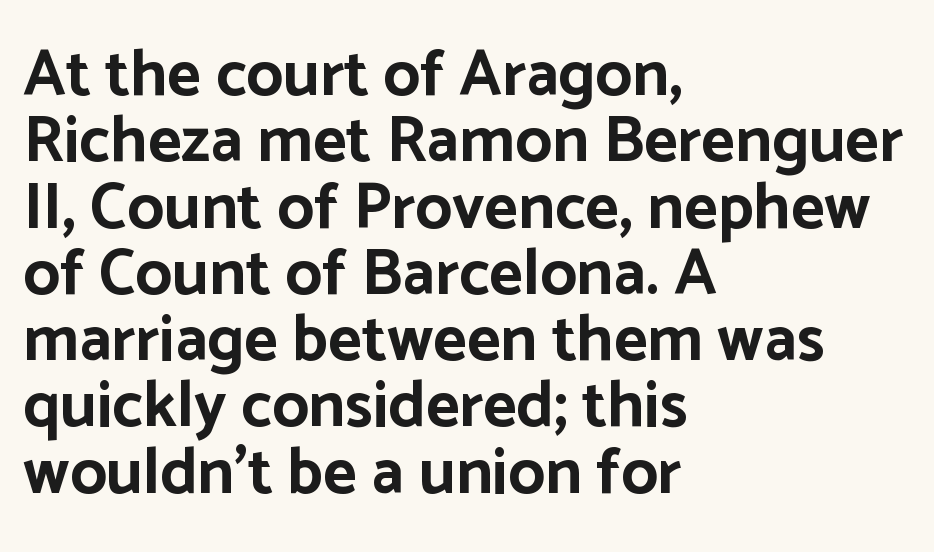
The image shows 65 px bold sans-serif type, upright; set left-aligned, tight line spacing (1.02x), normal letter spacing, not underlined; low stroke contrast and a medium x-height.
